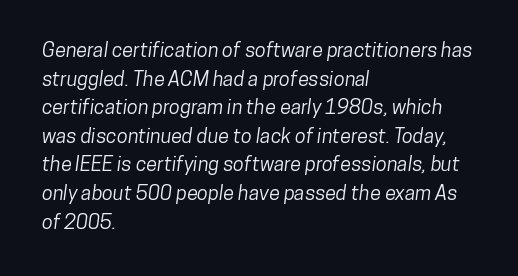
The image shows 20 px text type; set left-aligned, normal line spacing (1.43x), normal letter spacing, not underlined.
